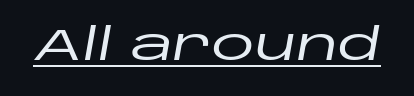
{"italic": "yes", "lean": "right", "slant_degrees": 10, "width": "wide", "stroke_contrast": "low", "x_height": "large", "monospaced": "no", "underline": "yes", "letter_spacing": "normal", "letter_spacing_em": 0.0, "glyph_px": 44}
